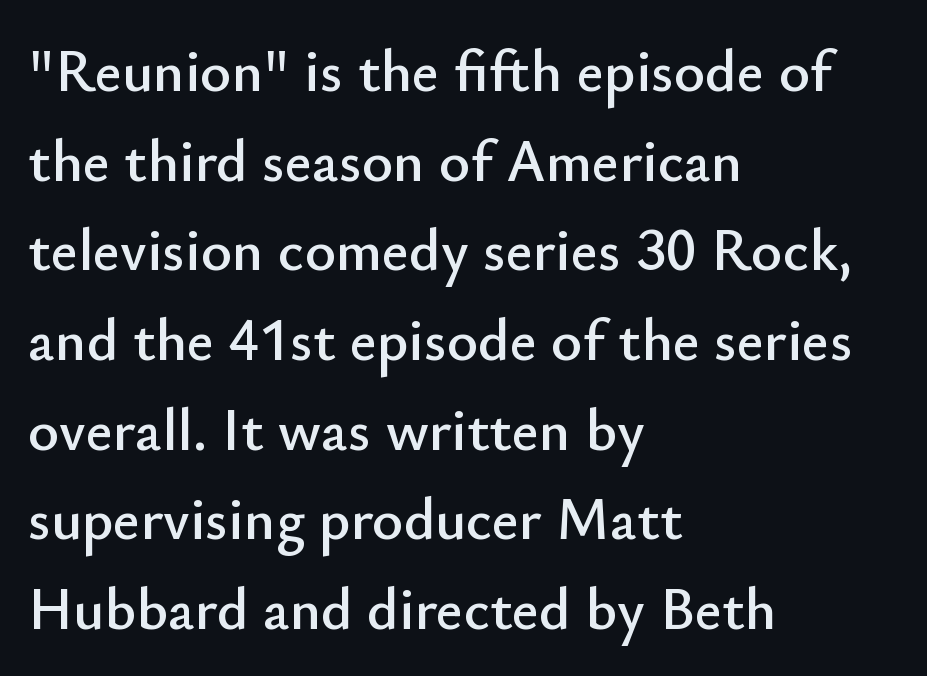
Anything drawn beneath the words? Only blank space. Grotesque or geometric, the face here clearly has no serifs. Horizontal bands of white between lines are of average thickness. What stands out about the letter spacing? Nothing — it is the standard amount. Proportional: the letters do not fall into vertical columns.
